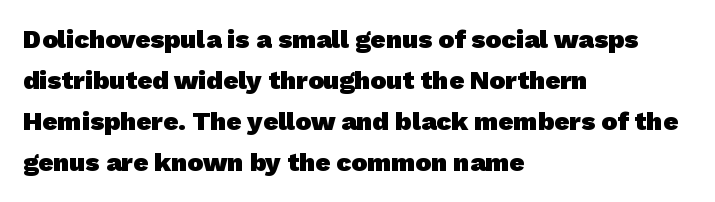
The image shows 26 px bold type; set left-aligned, normal line spacing (1.58x), normal letter spacing, not underlined.
